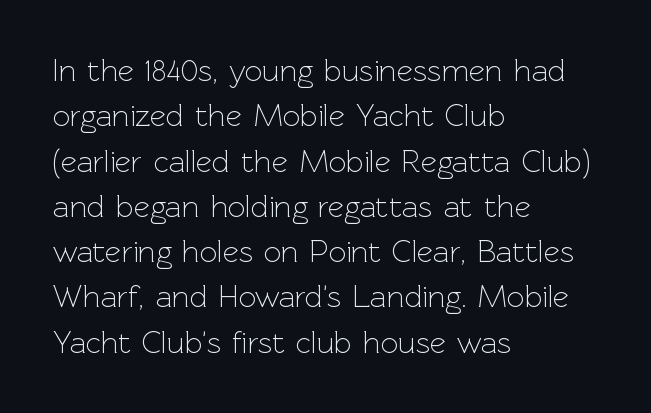
Q: Is the text bold? A: No.
Q: Is the text italic (slanted)? A: No, it is upright.
Q: Is the typeface a serif or a sans-serif typeface? A: Sans-serif.
Q: Is the text underlined? A: No.
Q: How is the paragraph aligned? A: Left-aligned.
Q: Is the spacing between letters normal or unusually wide? A: Normal.
Q: Is the spacing between lines tight, normal or loose? A: Normal.
Q: Width (condensed, normal, or wide)? A: Normal.
Q: x-height? A: Medium.
Q: Monospaced? A: No.
